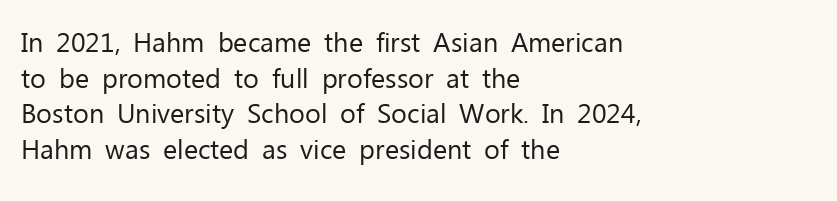
Notice how descenders clear the ascenders below comfortably — that's standard leading. Rule under the text: the space is simply empty. This rendering uses left alignment, leaving the right contour irregular. The type sits square on the baseline with zero lean. The font sits on the lighter half of the weight spectrum, regular included. The gaps between neighbouring characters are ordinary and unremarkable.
